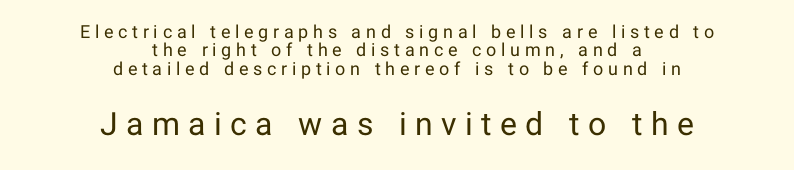
{"serif": "no", "italic": "no", "bold": "no", "weight": "regular", "width": "normal", "stroke_contrast": "low", "x_height": "medium", "monospaced": "no", "underline": "no", "align": "center", "line_spacing": "tight", "line_spacing_ratio": 1.02, "letter_spacing": "wide", "letter_spacing_em": 0.26, "larger_block": "second", "size_ratio": 1.78, "glyph_px": 32}
